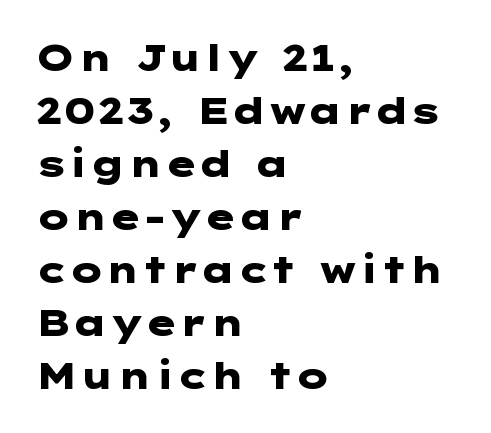
Q: Is the text bold? A: Yes.
Q: Is the text italic (slanted)? A: No, it is upright.
Q: Is the typeface a serif or a sans-serif typeface? A: Sans-serif.
Q: Is the text underlined? A: No.
Q: How is the paragraph aligned? A: Left-aligned.
Q: Is the spacing between letters normal or unusually wide? A: Normal.
Q: Is the spacing between lines tight, normal or loose? A: Normal.
Q: Width (condensed, normal, or wide)? A: Wide.
Q: Stroke contrast? A: Low.
Q: x-height? A: Medium.
